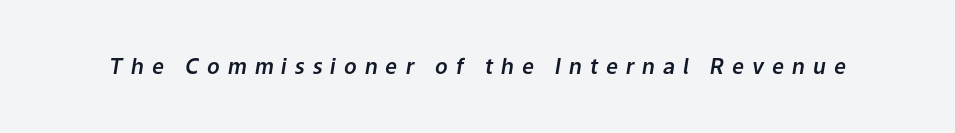
This is oblique type, the kind used for emphasis or titles. How are the letters spaced? Widely, with obvious added tracking. Has an underline been added? It has not.
